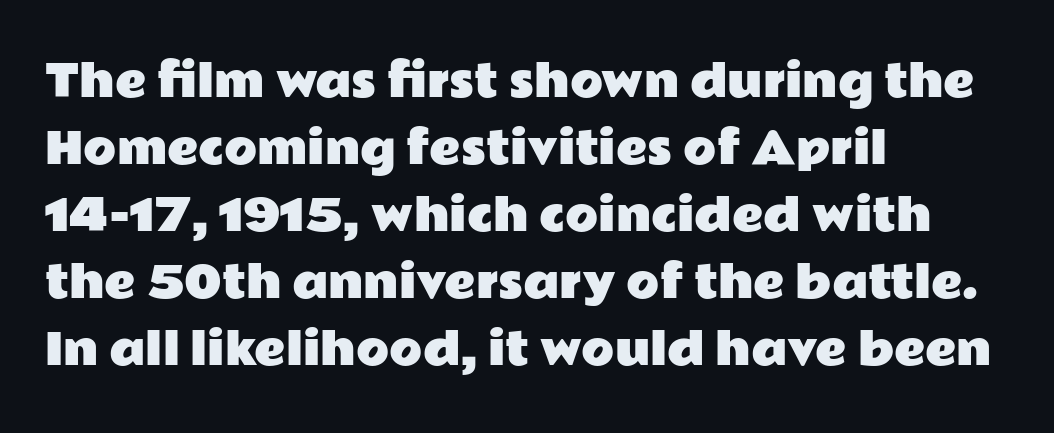
{"serif": "no", "italic": "no", "width": "wide", "stroke_contrast": "low", "x_height": "medium", "monospaced": "no", "underline": "no", "align": "left", "line_spacing": "normal", "line_spacing_ratio": 1.56, "letter_spacing": "normal", "letter_spacing_em": 0.0, "glyph_px": 43}
